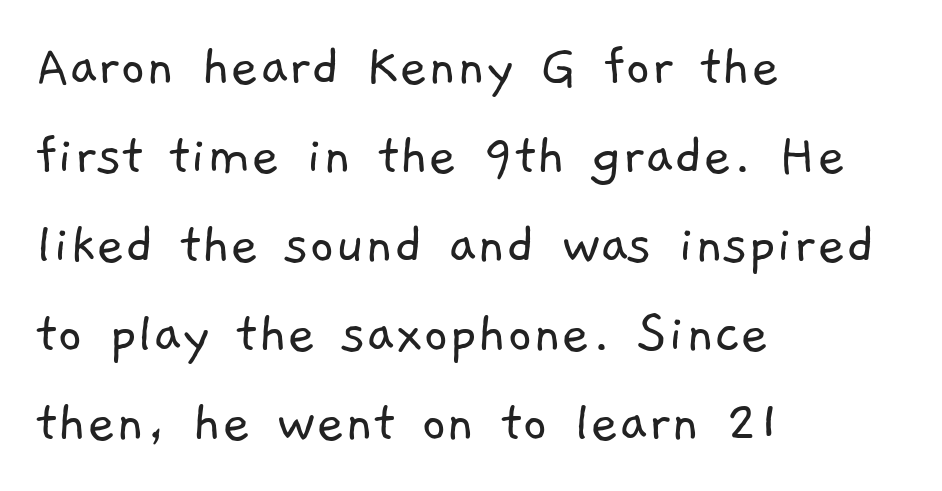
The image shows 61 px light sans-serif type; set left-aligned, normal line spacing (1.46x), normal letter spacing, not underlined; low stroke contrast and a medium x-height.
